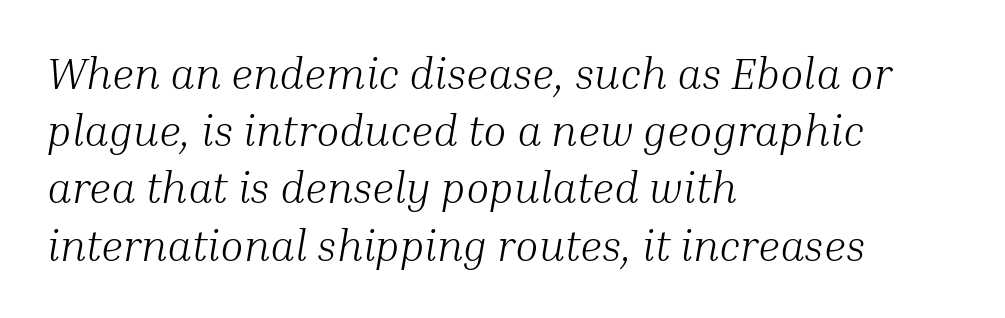
{"serif": "yes", "italic": "yes", "lean": "right", "slant_degrees": 10, "bold": "no", "weight": "light", "width": "normal", "stroke_contrast": "medium", "x_height": "medium", "monospaced": "no", "underline": "no", "align": "left", "line_spacing": "normal", "line_spacing_ratio": 1.33, "letter_spacing": "normal", "letter_spacing_em": 0.0, "glyph_px": 43}
